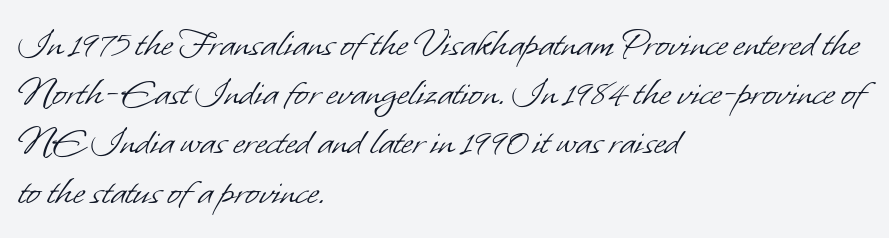
Q: Is the text bold? A: No.
Q: Is the typeface a serif or a sans-serif typeface? A: Sans-serif.
Q: Is the text underlined? A: No.
Q: How is the paragraph aligned? A: Left-aligned.
Q: Is the spacing between letters normal or unusually wide? A: Normal.
Q: Width (condensed, normal, or wide)? A: Normal.
Q: Stroke contrast? A: Low.
Q: x-height? A: Small.
Q: Monospaced? A: No.
